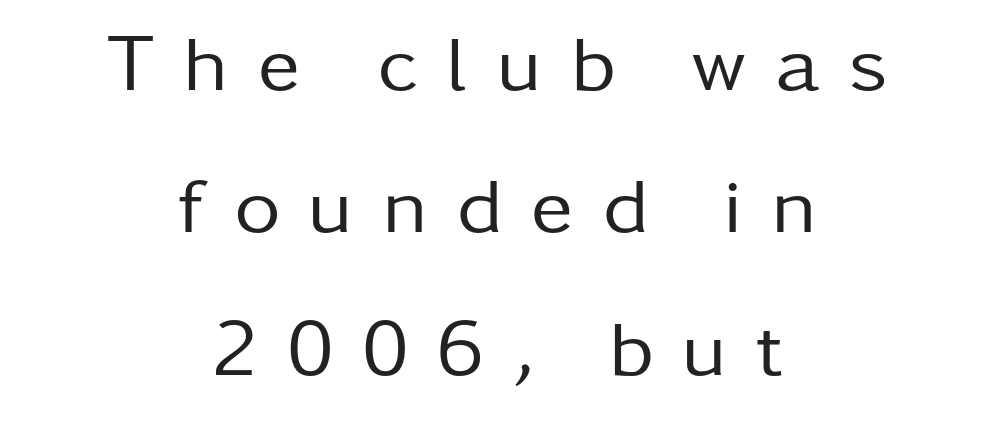
The image shows 80 px regular-weight sans-serif type, upright; set centered, line spacing 1.78x, unusually wide letter spacing (+0.36 em), not underlined; low stroke contrast and a medium x-height.
